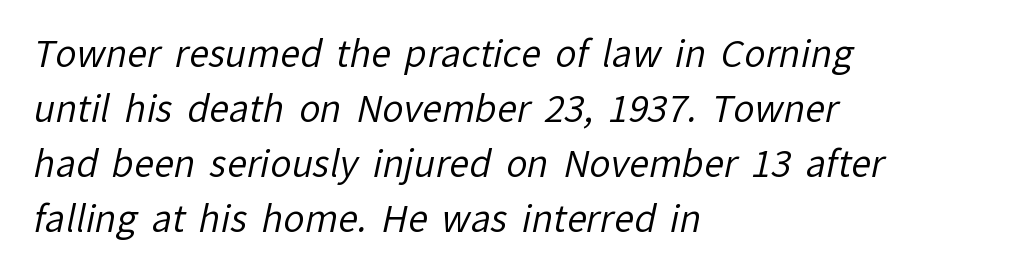
Q: Is the text bold? A: No.
Q: Is the typeface a serif or a sans-serif typeface? A: Sans-serif.
Q: Is the text underlined? A: No.
Q: How is the paragraph aligned? A: Left-aligned.
Q: Is the spacing between letters normal or unusually wide? A: Normal.
Q: Is the spacing between lines tight, normal or loose? A: Normal.
Q: Width (condensed, normal, or wide)? A: Normal.
Q: Stroke contrast? A: Low.
Q: x-height? A: Medium.
Q: Monospaced? A: No.
